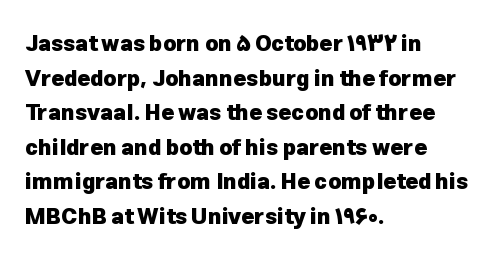
The image shows 22 px bold type, upright; set left-aligned, normal line spacing (1.57x), normal letter spacing, not underlined.
